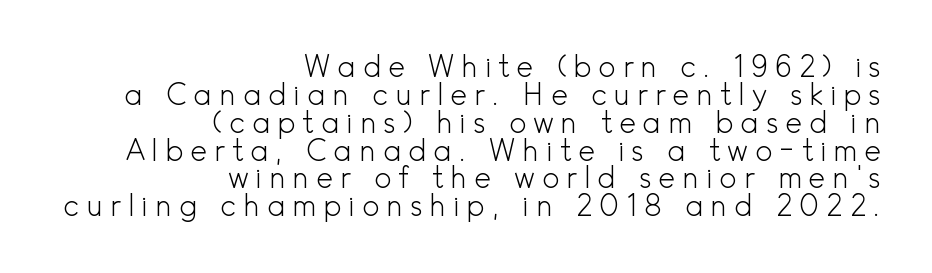
Q: Is the text bold? A: No.
Q: Is the text italic (slanted)? A: No, it is upright.
Q: Is the typeface a serif or a sans-serif typeface? A: Sans-serif.
Q: Is the text underlined? A: No.
Q: How is the paragraph aligned? A: Right-aligned.
Q: Is the spacing between letters normal or unusually wide? A: Unusually wide.
Q: Is the spacing between lines tight, normal or loose? A: Tight.
Q: Width (condensed, normal, or wide)? A: Normal.
Q: x-height? A: Small.
Q: Monospaced? A: No.
